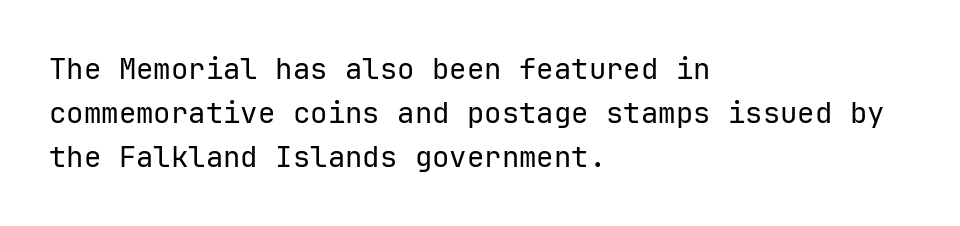
{"serif": "no", "italic": "no", "bold": "no", "weight": "regular", "width": "normal", "stroke_contrast": "low", "x_height": "medium", "underline": "no", "align": "left", "line_spacing": "normal", "line_spacing_ratio": 1.52, "letter_spacing": "normal", "letter_spacing_em": 0.0, "glyph_px": 29}
